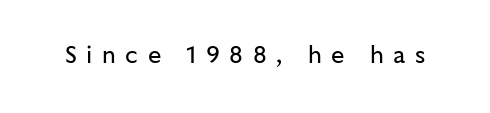
{"italic": "no", "bold": "no", "underline": "no", "letter_spacing": "wide", "letter_spacing_em": 0.4, "glyph_px": 24}
